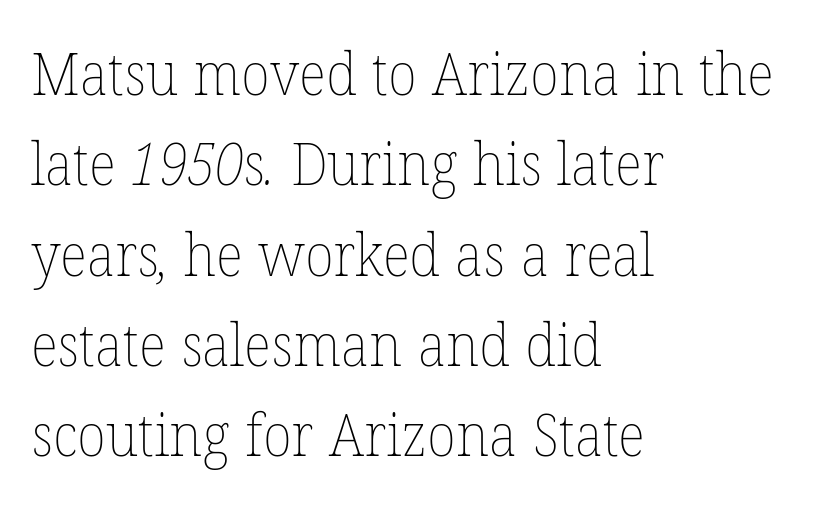
{"bold": "no", "weight": "thin", "width": "normal", "stroke_contrast": "low", "x_height": "medium", "monospaced": "no", "underline": "no", "align": "left", "line_spacing": "normal", "line_spacing_ratio": 1.53, "letter_spacing": "normal", "letter_spacing_em": 0.0, "glyph_px": 59}
